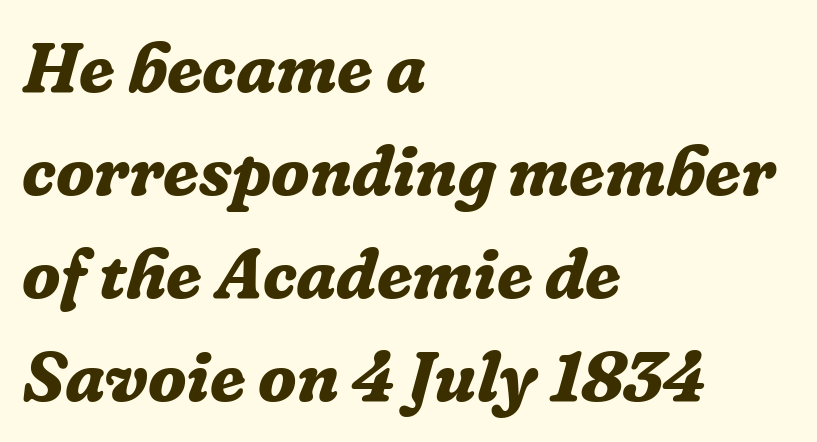
Q: Is the text bold? A: Yes.
Q: Is the text italic (slanted)? A: Yes, it leans right by about 16 degrees.
Q: Is the typeface a serif or a sans-serif typeface? A: Serif.
Q: Is the text underlined? A: No.
Q: How is the paragraph aligned? A: Left-aligned.
Q: Is the spacing between letters normal or unusually wide? A: Normal.
Q: Is the spacing between lines tight, normal or loose? A: Normal.
Q: Width (condensed, normal, or wide)? A: Normal.
Q: Stroke contrast? A: Low.
Q: x-height? A: Medium.
Q: Monospaced? A: No.
